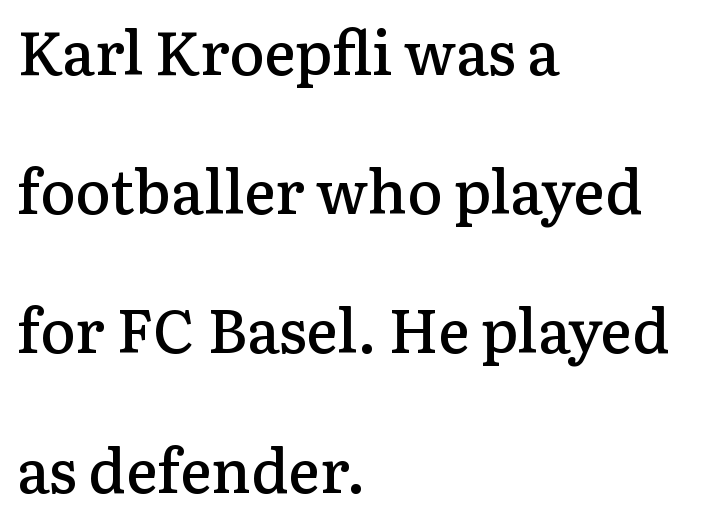
Q: Is the text bold? A: Semi-bold.
Q: Is the text italic (slanted)? A: No, it is upright.
Q: Is the typeface a serif or a sans-serif typeface? A: Serif.
Q: Is the text underlined? A: No.
Q: How is the paragraph aligned? A: Left-aligned.
Q: Is the spacing between letters normal or unusually wide? A: Normal.
Q: Is the spacing between lines tight, normal or loose? A: Loose.
Q: Width (condensed, normal, or wide)? A: Normal.
Q: Stroke contrast? A: Low.
Q: x-height? A: Medium.
Q: Monospaced? A: No.
